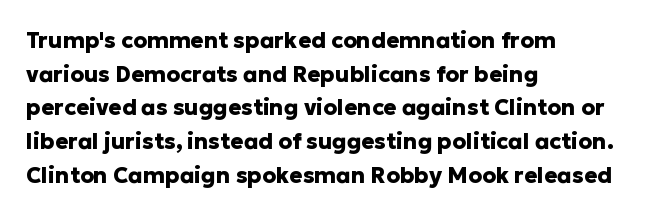
This sample is left-justified, so line endings fall wherever the words run out. Ascenders rise straight up at ninety degrees. Notice how descenders clear the ascenders below comfortably — that's standard leading. Is the type bold? Yes — the strokes are clearly thick and heavy.
